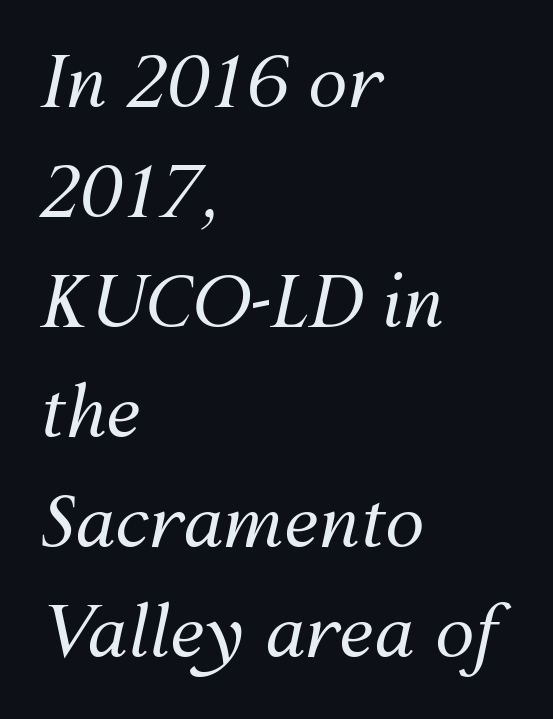
The image shows 71 px regular-weight type, italic (leaning right); set left-aligned, normal line spacing (1.55x), normal letter spacing, not underlined; medium stroke contrast and a medium x-height.
